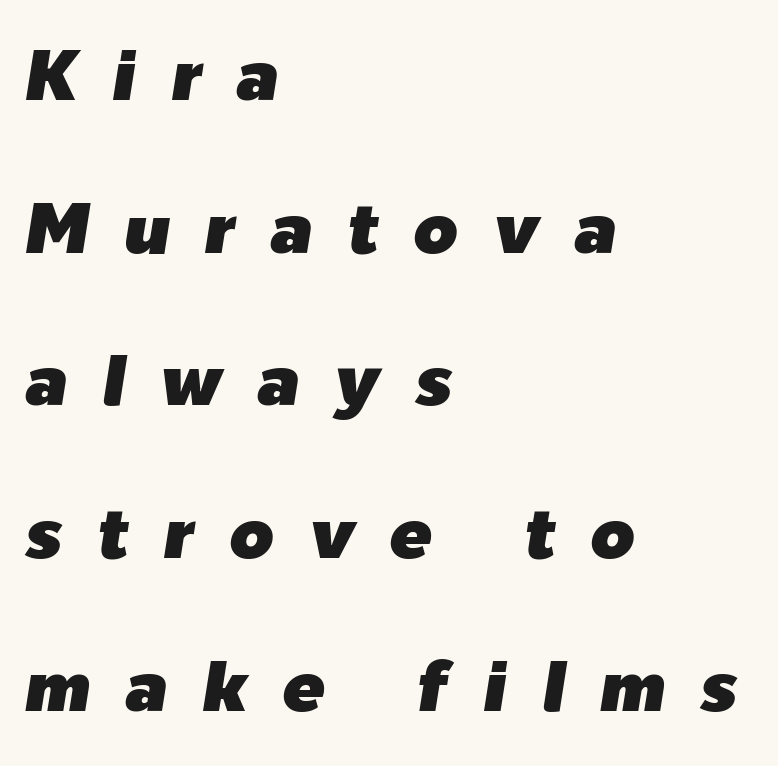
The image shows 71 px text type, italic (leaning right); set left-aligned, loose line spacing (2.15x), unusually wide letter spacing (+0.49 em), not underlined; low stroke contrast and a medium x-height.
